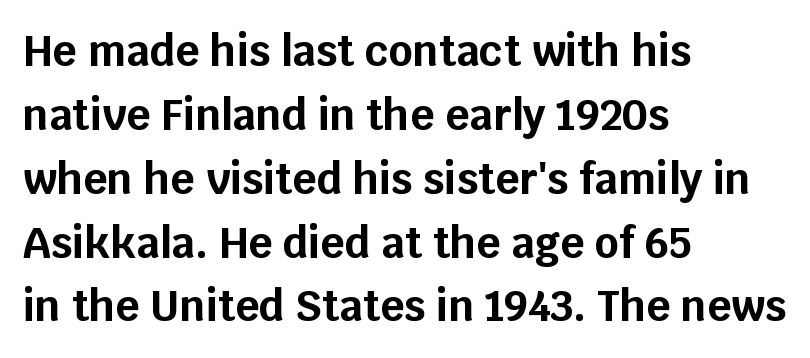
The image shows 42 px bold sans-serif type, upright; set left-aligned, normal line spacing (1.52x), normal letter spacing, not underlined; low stroke contrast and a large x-height.
